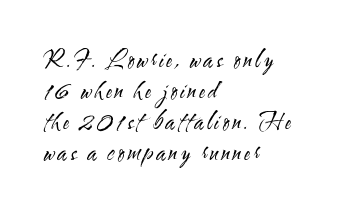
The image shows 23 px text type; set left-aligned, normal line spacing (1.35x), not underlined.
